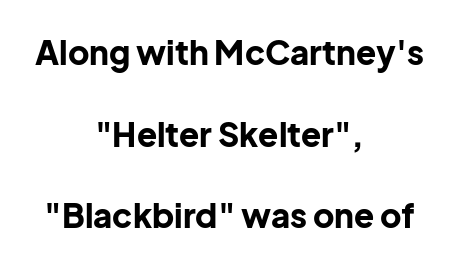
Italic: no, the glyphs are upright roman. Line starts and ends both wander, symmetrically. Here the designer chose a conventional face with non-uniform glyph widths. Tracking here is standard; glyphs follow each other at the usual distance. Letterform terminals end flat and unadorned throughout the passage. What's the leading like? Stretched, with rows far apart.
